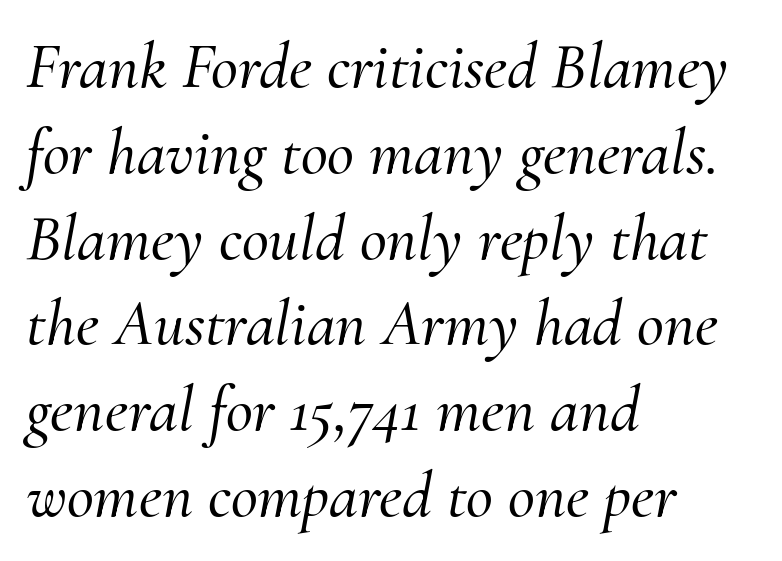
Unmarked baselines from the first word to the last. Emphasis-style slanted type is in use. The letters advance in unequal steps, a hallmark of proportional type. Whoever set this chose a conventional vertical rhythm. Left-aligned paragraph, ragged on the right.
